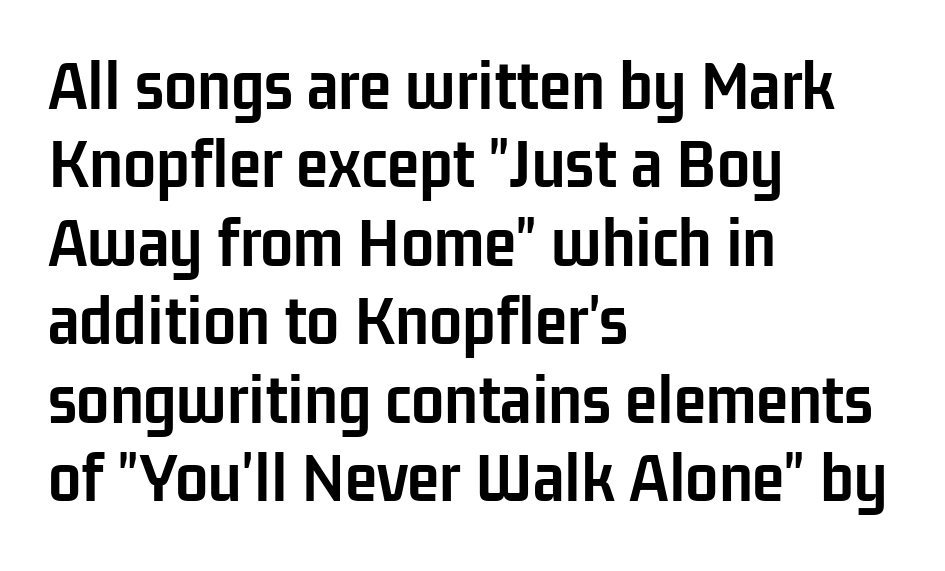
Q: Is the text bold? A: Yes.
Q: Is the text italic (slanted)? A: No, it is upright.
Q: Is the typeface a serif or a sans-serif typeface? A: Sans-serif.
Q: Is the text underlined? A: No.
Q: How is the paragraph aligned? A: Left-aligned.
Q: Is the spacing between letters normal or unusually wide? A: Normal.
Q: Is the spacing between lines tight, normal or loose? A: Tight.
Q: Width (condensed, normal, or wide)? A: Condensed.
Q: Stroke contrast? A: Low.
Q: x-height? A: Medium.
Q: Monospaced? A: No.
